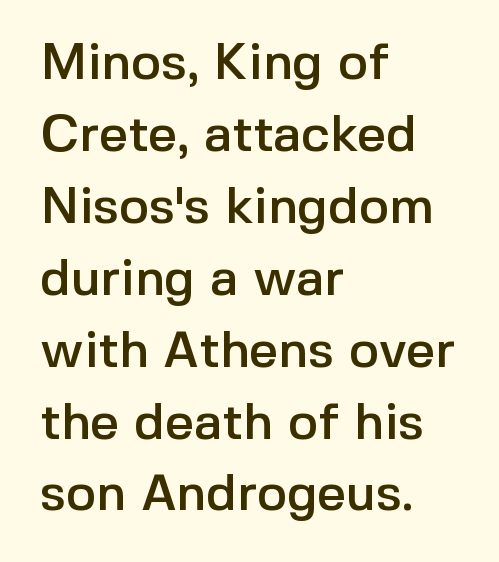
{"serif": "no", "italic": "no", "width": "normal", "x_height": "medium", "monospaced": "no", "underline": "no", "align": "left", "line_spacing": "normal", "line_spacing_ratio": 1.41, "letter_spacing": "normal", "letter_spacing_em": 0.0, "glyph_px": 51}
